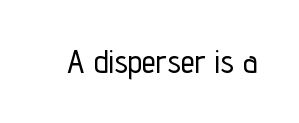
Q: Is the text italic (slanted)? A: No, it is upright.
Q: Is the typeface a serif or a sans-serif typeface? A: Sans-serif.
Q: Is the text underlined? A: No.
Q: Is the spacing between letters normal or unusually wide? A: Normal.
Q: Width (condensed, normal, or wide)? A: Condensed.
Q: Stroke contrast? A: Low.
Q: x-height? A: Medium.
Q: Monospaced? A: No.
